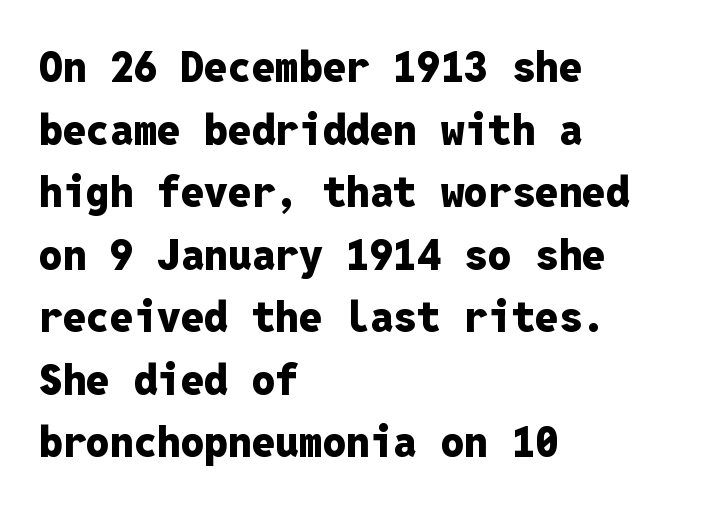
The font's upright variant was chosen for this text. A clean baseline with only descenders dipping below it. Compared with a centered layout, this one pins lines to the left instead. These words are printed bold, with thick strokes throughout. A sans-serif font was chosen for this passage. These lines are rendered in a fixed-pitch font.
